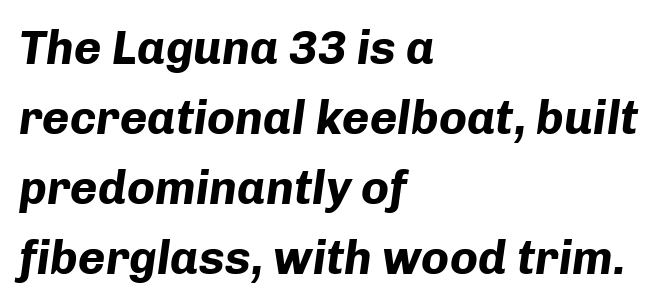
The image shows 47 px bold type, italic (leaning right); set left-aligned, normal line spacing (1.49x), normal letter spacing, not underlined; low stroke contrast and a medium x-height.
